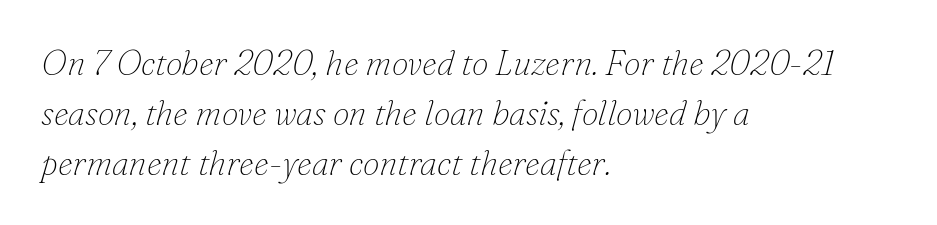
Q: Is the text bold? A: No.
Q: Is the text italic (slanted)? A: Yes, it leans right by about 16 degrees.
Q: Is the typeface a serif or a sans-serif typeface? A: Serif.
Q: Is the text underlined? A: No.
Q: How is the paragraph aligned? A: Left-aligned.
Q: Is the spacing between letters normal or unusually wide? A: Normal.
Q: Is the spacing between lines tight, normal or loose? A: Normal.
Q: Width (condensed, normal, or wide)? A: Normal.
Q: Stroke contrast? A: Low.
Q: x-height? A: Small.
Q: Monospaced? A: No.
